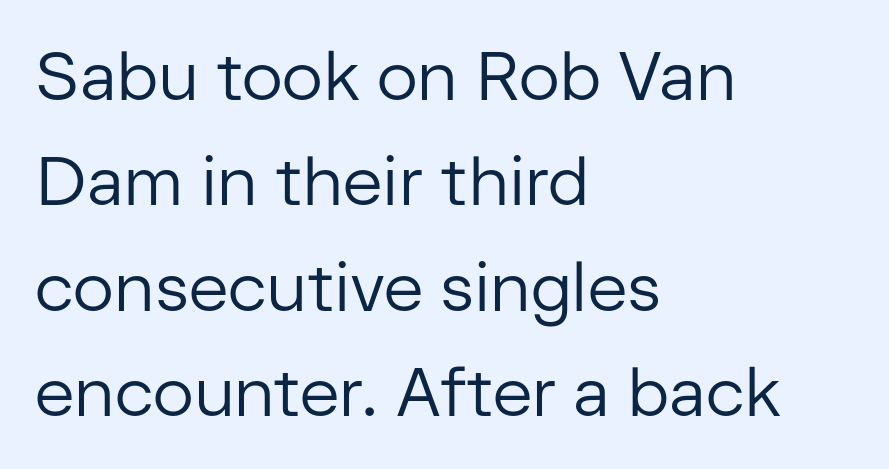
{"serif": "no", "italic": "no", "bold": "no", "weight": "regular", "width": "normal", "stroke_contrast": "low", "x_height": "medium", "monospaced": "no", "underline": "no", "align": "left", "line_spacing": "normal", "line_spacing_ratio": 1.55, "letter_spacing": "normal", "letter_spacing_em": 0.0, "glyph_px": 68}
